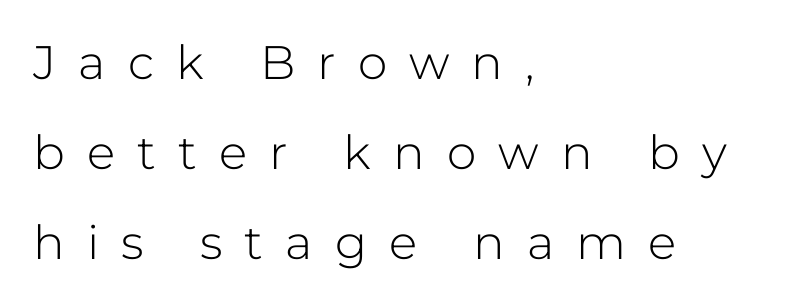
{"serif": "no", "italic": "no", "bold": "no", "weight": "light", "width": "normal", "stroke_contrast": "low", "x_height": "medium", "monospaced": "no", "underline": "no", "align": "left", "line_spacing": "loose", "line_spacing_ratio": 1.91, "letter_spacing": "wide", "letter_spacing_em": 0.47, "glyph_px": 47}
